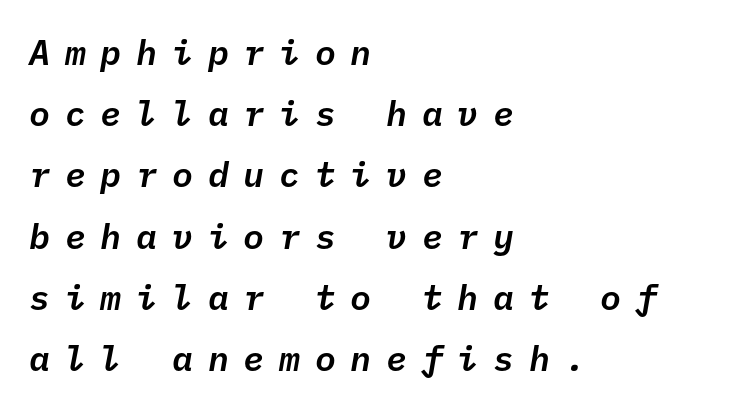
Q: Is the text italic (slanted)? A: Yes, it leans right by about 10 degrees.
Q: Is the text underlined? A: No.
Q: How is the paragraph aligned? A: Left-aligned.
Q: Is the spacing between letters normal or unusually wide? A: Unusually wide.
Q: Width (condensed, normal, or wide)? A: Normal.
Q: Stroke contrast? A: Low.
Q: x-height? A: Medium.
Q: Monospaced? A: Yes.
